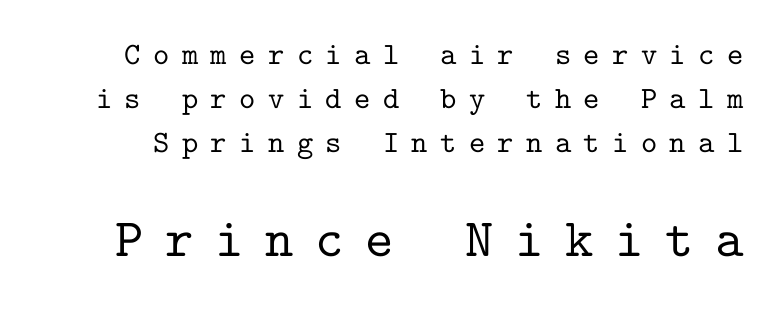
Q: Is the text italic (slanted)? A: No, it is upright.
Q: Is the typeface a serif or a sans-serif typeface? A: Serif.
Q: Is the text underlined? A: No.
Q: Is the spacing between letters normal or unusually wide? A: Unusually wide.
Q: Is the spacing between lines tight, normal or loose? A: Normal.
Q: Which block of text is set in a larger size, the first (top) or the second (bottom)? A: The second (bottom) one.
Q: Width (condensed, normal, or wide)? A: Normal.
Q: Stroke contrast? A: Low.
Q: x-height? A: Medium.
Q: Monospaced? A: Yes.
